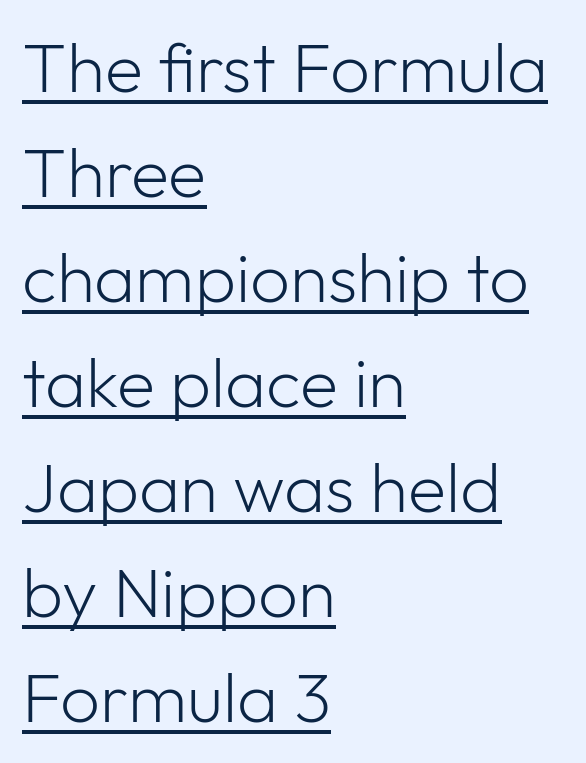
The image shows 70 px light sans-serif type, upright; set left-aligned, normal line spacing (1.5x), normal letter spacing, underlined; low stroke contrast and a medium x-height.
